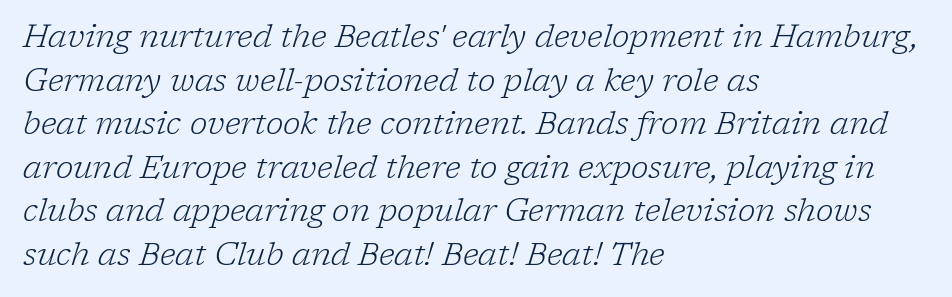
{"serif": "yes", "italic": "yes", "lean": "right", "slant_degrees": 17, "bold": "no", "weight": "light", "width": "normal", "stroke_contrast": "low", "x_height": "medium", "monospaced": "no", "underline": "no", "align": "left", "line_spacing": "normal", "line_spacing_ratio": 1.36, "letter_spacing": "normal", "letter_spacing_em": 0.0, "glyph_px": 32}
